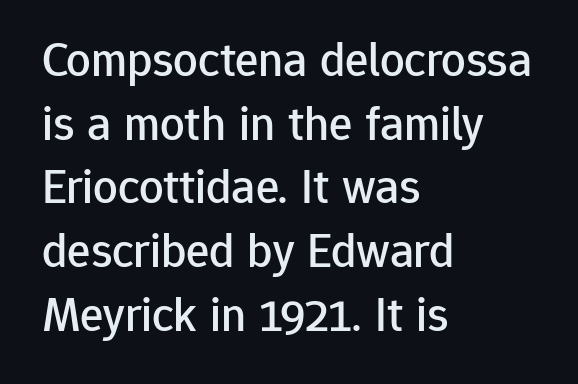
The image shows 49 px sans-serif type, upright; set left-aligned, normal line spacing (1.3x), normal letter spacing, not underlined; low stroke contrast and a medium x-height.
